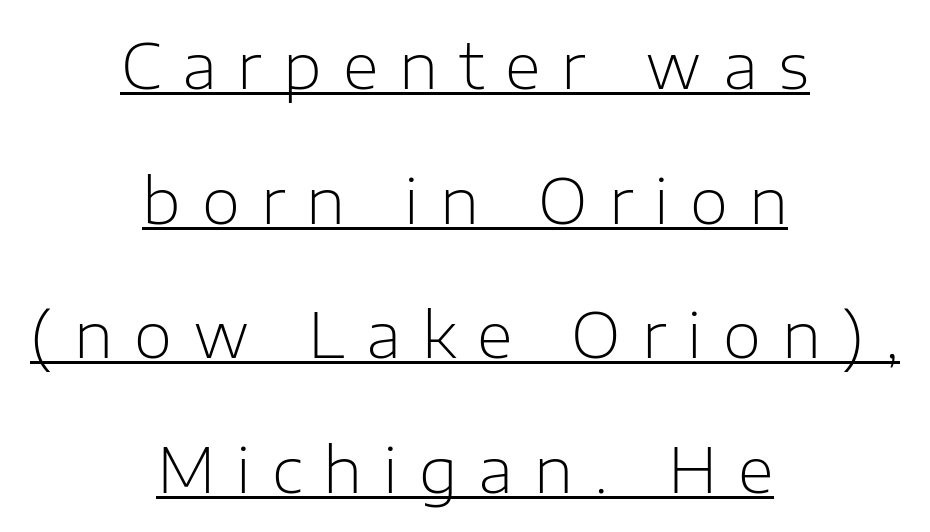
{"serif": "no", "italic": "no", "bold": "no", "weight": "light", "width": "normal", "stroke_contrast": "low", "x_height": "medium", "monospaced": "no", "underline": "yes", "align": "center", "line_spacing": "loose", "line_spacing_ratio": 2.17, "letter_spacing": "wide", "letter_spacing_em": 0.34, "glyph_px": 62}
